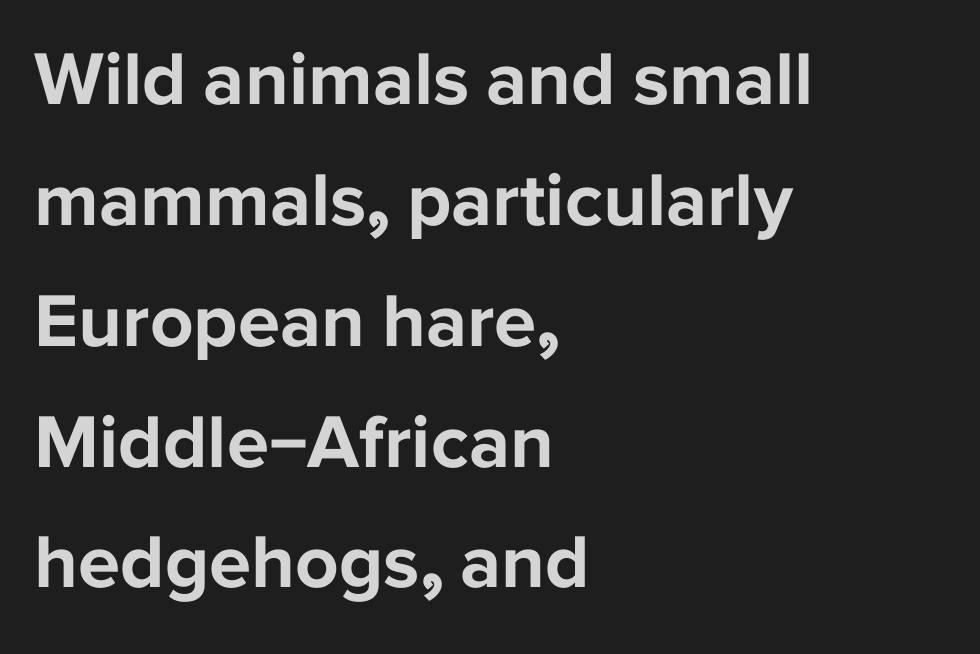
Letterform terminals end flat and unadorned throughout the passage. Nope, not italic — everything's standing straight. The rendering uses a moderate line-height, typical for paragraphs. Compared with an ordinary text face, these strokes are far heavier — a full bold. The letters advance in unequal steps, a hallmark of proportional type.
